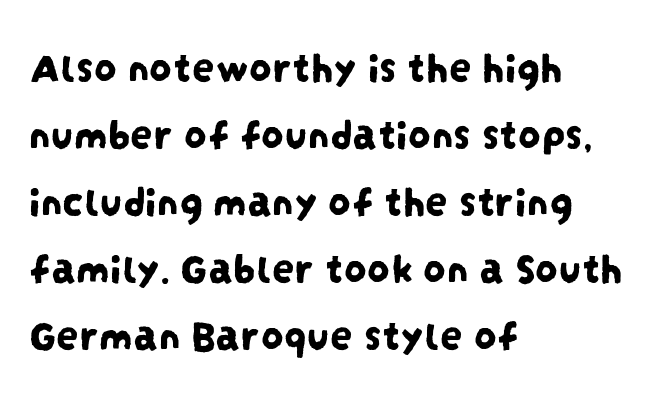
Regarding serifs, this sample does without them. The rows are spaced the way most documents space them. Alignment: flush left. You could call the tracking neutral — neither tight nor loose. The specimen omits any rule beneath the text block's lines.
